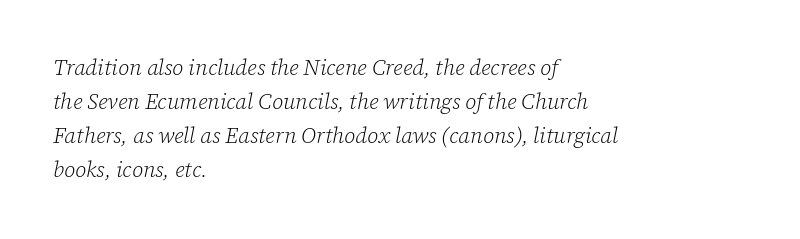
{"italic": "yes", "lean": "right", "slant_degrees": 12, "bold": "no", "underline": "no", "align": "left", "line_spacing": "normal", "line_spacing_ratio": 1.55, "letter_spacing": "normal", "letter_spacing_em": 0.0, "glyph_px": 22}
